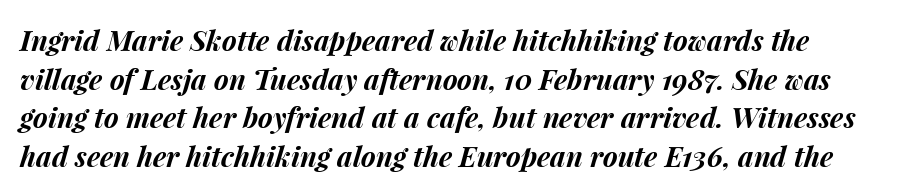
Q: Is the text bold? A: Yes.
Q: Is the text italic (slanted)? A: Yes, it leans right by about 15 degrees.
Q: Is the text underlined? A: No.
Q: Is the spacing between letters normal or unusually wide? A: Normal.
Q: Is the spacing between lines tight, normal or loose? A: Normal.
Q: Width (condensed, normal, or wide)? A: Normal.
Q: Stroke contrast? A: Medium.
Q: x-height? A: Medium.
Q: Monospaced? A: No.
